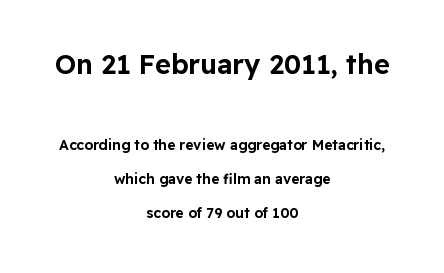
Q: Is the text italic (slanted)? A: No, it is upright.
Q: Is the text underlined? A: No.
Q: How is the paragraph aligned? A: Centered.
Q: Is the spacing between letters normal or unusually wide? A: Normal.
Q: Is the spacing between lines tight, normal or loose? A: Loose.
Q: Which block of text is set in a larger size, the first (top) or the second (bottom)? A: The first (top) one.
